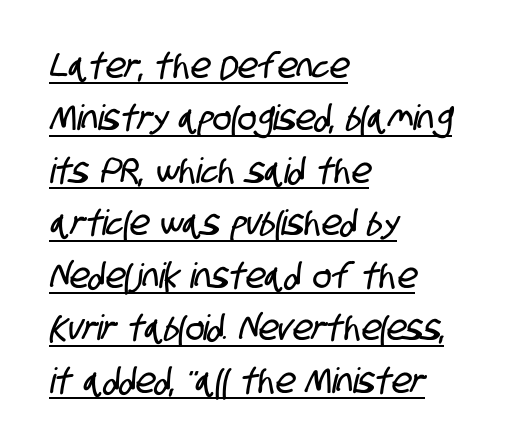
The image shows 35 px condensed sans-serif type; set left-aligned, normal line spacing (1.5x), normal letter spacing, underlined; low stroke contrast and a large x-height.
